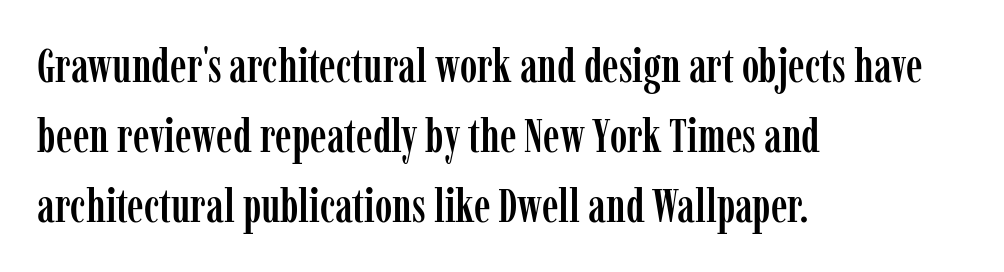
{"serif": "yes", "italic": "no", "width": "condensed", "stroke_contrast": "low", "x_height": "medium", "monospaced": "no", "underline": "no", "align": "left", "line_spacing": "normal", "line_spacing_ratio": 1.49, "letter_spacing": "normal", "letter_spacing_em": 0.0, "glyph_px": 47}
